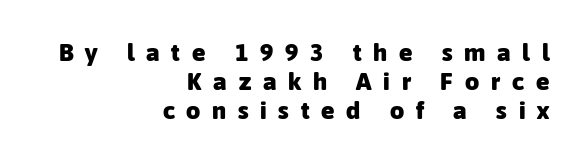
The type is letterspaced generously, with wide tracking. As a designer I'd log this as weight 700, bold. The setting favours the right margin, as signatures and pull-quotes sometimes do. The axis of the letterforms is exactly vertical.
